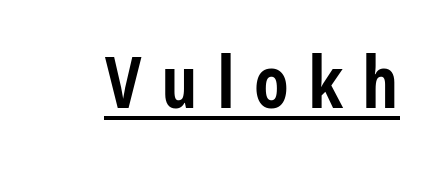
The image shows 72 px bold, condensed sans-serif type, upright; set unusually wide letter spacing (+0.27 em), underlined; low stroke contrast and a medium x-height.
